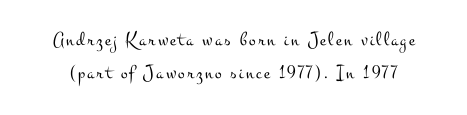
{"bold": "no", "underline": "no", "line_spacing": "normal", "line_spacing_ratio": 1.66, "glyph_px": 20}
